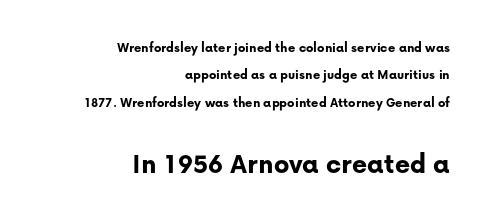
Q: Is the text bold? A: Yes.
Q: Is the text italic (slanted)? A: No, it is upright.
Q: Is the typeface a serif or a sans-serif typeface? A: Sans-serif.
Q: Is the text underlined? A: No.
Q: How is the paragraph aligned? A: Right-aligned.
Q: Is the spacing between letters normal or unusually wide? A: Normal.
Q: Is the spacing between lines tight, normal or loose? A: Loose.
Q: Which block of text is set in a larger size, the first (top) or the second (bottom)? A: The second (bottom) one.
Q: Width (condensed, normal, or wide)? A: Normal.
Q: Stroke contrast? A: Low.
Q: x-height? A: Medium.
Q: Monospaced? A: No.
